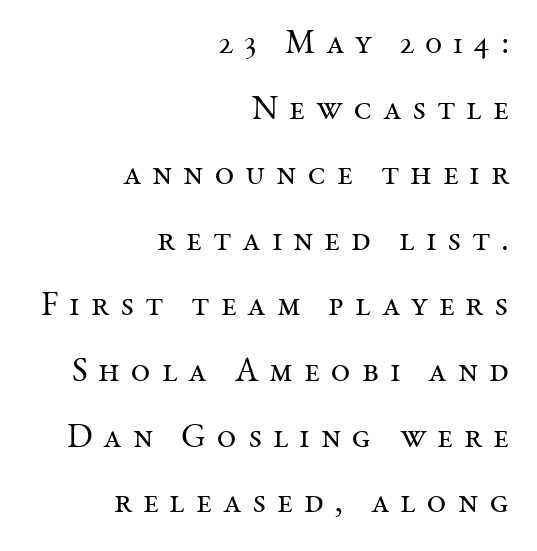
Q: Is the text bold? A: No.
Q: Is the text italic (slanted)? A: No, it is upright.
Q: Is the typeface a serif or a sans-serif typeface? A: Serif.
Q: Is the text underlined? A: No.
Q: How is the paragraph aligned? A: Right-aligned.
Q: Is the spacing between letters normal or unusually wide? A: Unusually wide.
Q: Is the spacing between lines tight, normal or loose? A: Loose.
Q: Width (condensed, normal, or wide)? A: Normal.
Q: Stroke contrast? A: Medium.
Q: x-height? A: Medium.
Q: Monospaced? A: No.
